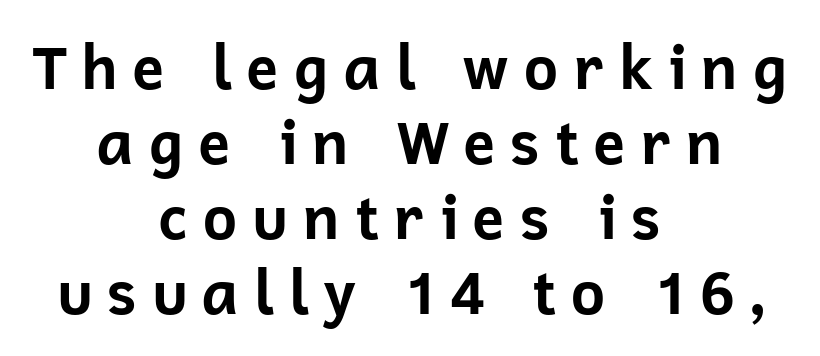
Q: Is the text bold? A: Yes.
Q: Is the text italic (slanted)? A: No, it is upright.
Q: Is the typeface a serif or a sans-serif typeface? A: Sans-serif.
Q: Is the text underlined? A: No.
Q: How is the paragraph aligned? A: Centered.
Q: Is the spacing between letters normal or unusually wide? A: Unusually wide.
Q: Is the spacing between lines tight, normal or loose? A: Normal.
Q: Width (condensed, normal, or wide)? A: Normal.
Q: Stroke contrast? A: Low.
Q: x-height? A: Medium.
Q: Monospaced? A: No.
